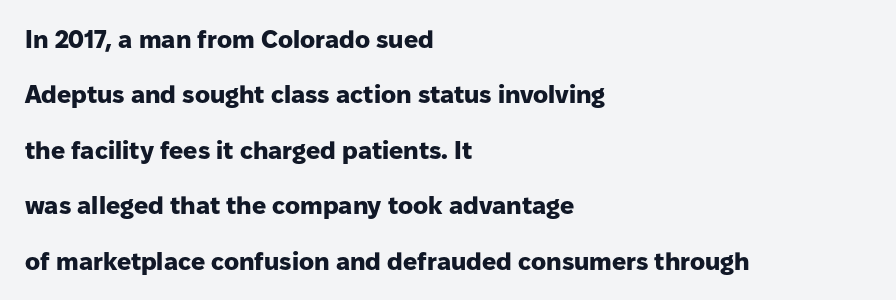
Q: Is the text bold? A: Yes.
Q: Is the text italic (slanted)? A: No, it is upright.
Q: Is the text underlined? A: No.
Q: How is the paragraph aligned? A: Left-aligned.
Q: Is the spacing between letters normal or unusually wide? A: Normal.
Q: Is the spacing between lines tight, normal or loose? A: Loose.
